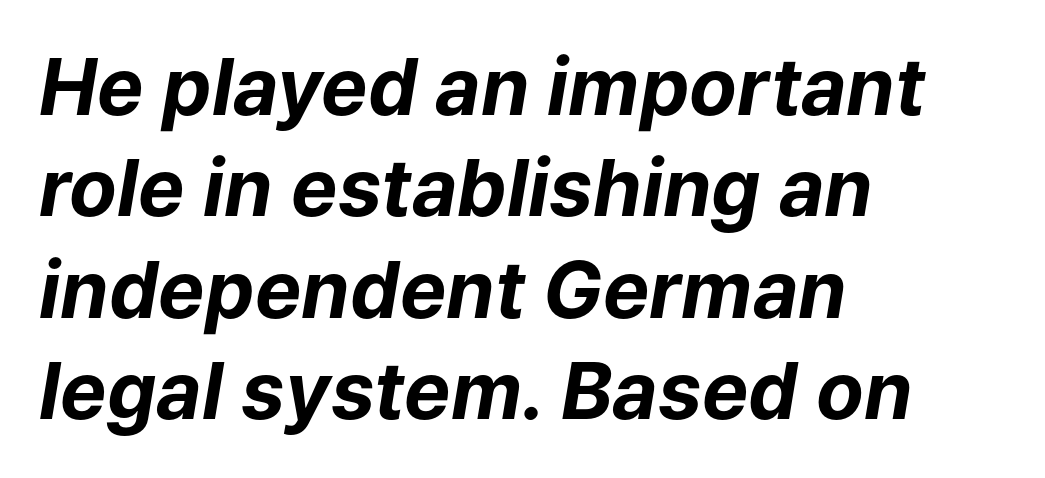
The rag falls on the right side of this text block. Lines of text with bare space underneath. Weight check: bold — yes, fully. The letterforms sit shoulder to shoulder at normal distance. What's the leading like? Ordinary, nothing unusual.
